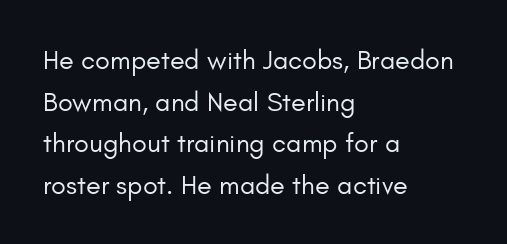
This sample uses an upright cut, with every glyph sitting square on the baseline. Lines of text with bare space underneath. The setting favours the left margin, as ordinary paragraphs usually do. Leading: standard. The typesetting does not lean heavy: it is not bold. You could call the tracking neutral — neither tight nor loose.
